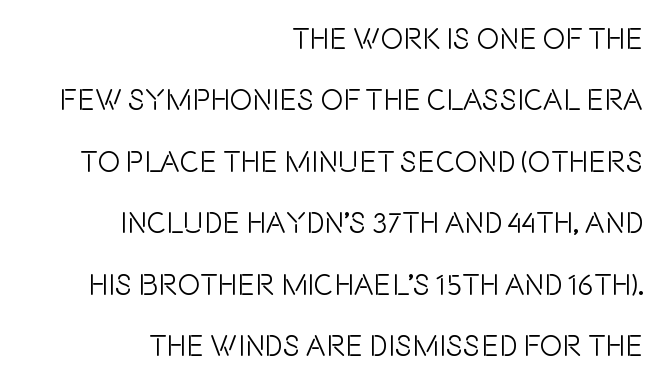
The image shows 30 px condensed sans-serif type, upright; set right-aligned, loose line spacing (2.05x), normal letter spacing, not underlined; a large x-height.
